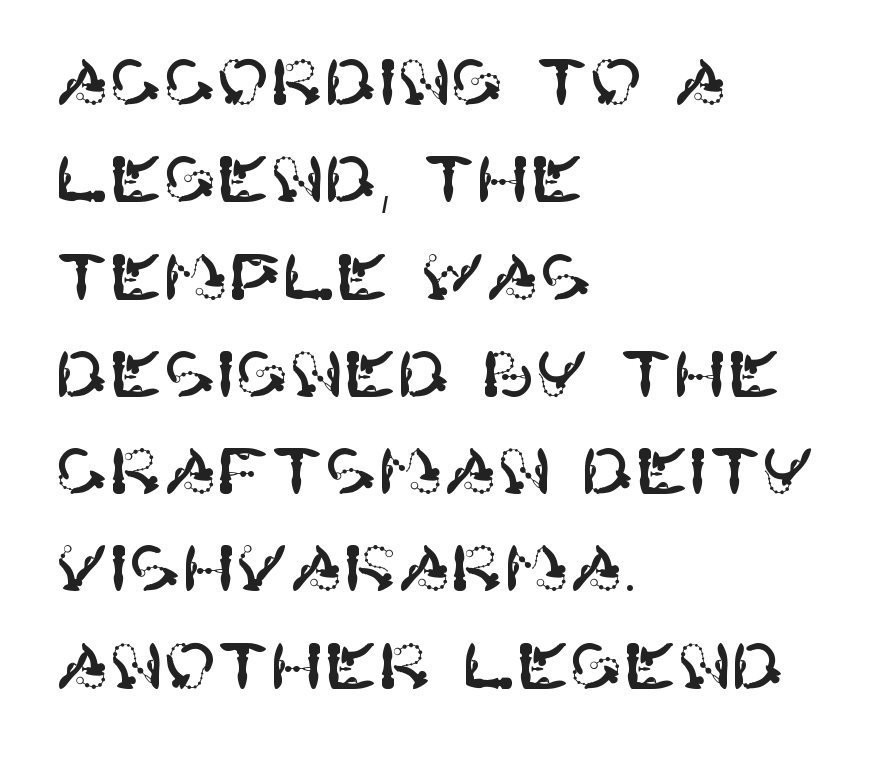
{"serif": "no", "italic": "no", "width": "normal", "stroke_contrast": "high", "x_height": "large", "underline": "no", "align": "left", "line_spacing": "normal", "line_spacing_ratio": 1.52, "letter_spacing": "normal", "letter_spacing_em": 0.0, "glyph_px": 64}
